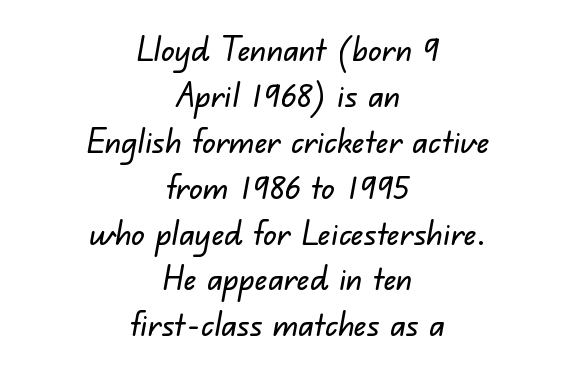
{"serif": "no", "width": "normal", "stroke_contrast": "low", "x_height": "small", "monospaced": "no", "underline": "no", "align": "center", "line_spacing": "normal", "line_spacing_ratio": 1.35, "letter_spacing": "normal", "letter_spacing_em": 0.0, "glyph_px": 34}
